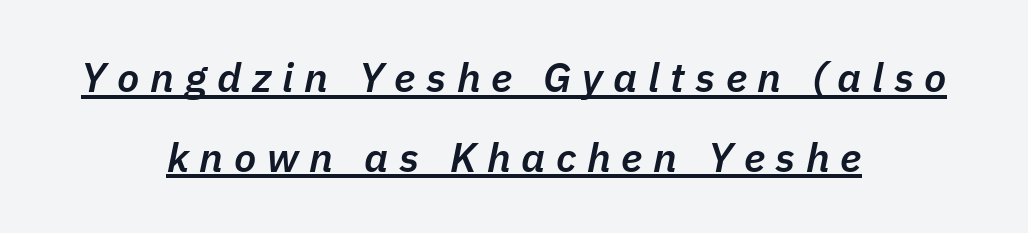
{"italic": "yes", "lean": "right", "slant_degrees": 11, "bold": "semi", "weight": "semibold", "width": "normal", "stroke_contrast": "low", "x_height": "medium", "monospaced": "no", "underline": "yes", "align": "center", "line_spacing": "loose", "line_spacing_ratio": 1.95, "letter_spacing": "wide", "letter_spacing_em": 0.26, "glyph_px": 41}
